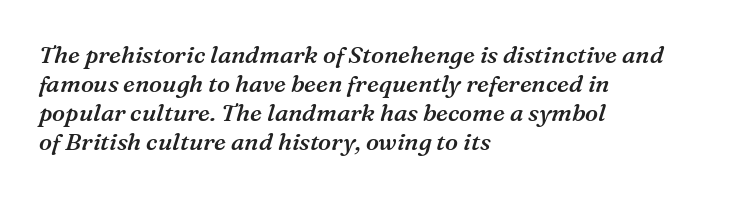
Q: Is the text bold? A: Semi-bold.
Q: Is the text italic (slanted)? A: Yes, it leans right by about 16 degrees.
Q: Is the text underlined? A: No.
Q: How is the paragraph aligned? A: Left-aligned.
Q: Is the spacing between letters normal or unusually wide? A: Normal.
